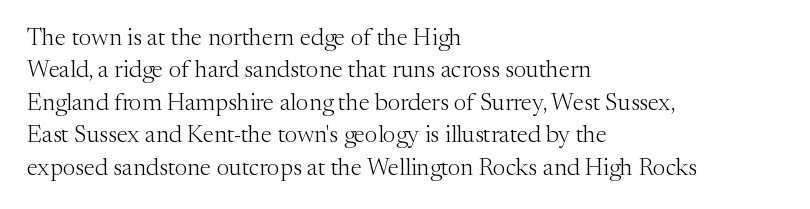
The image shows 24 px text type, upright; set left-aligned, normal line spacing (1.35x), normal letter spacing, not underlined.
